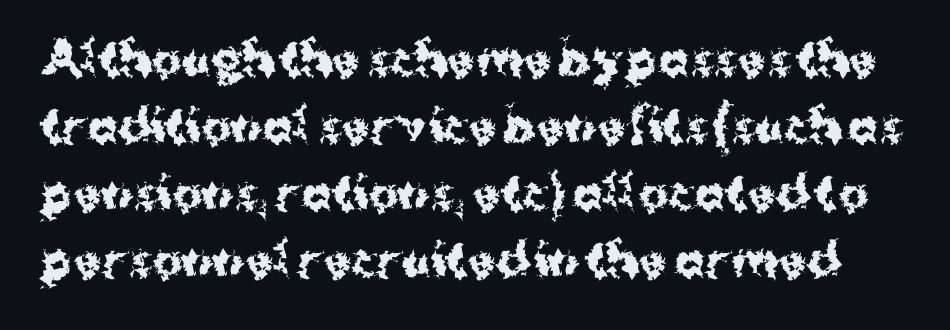
Caption: standard tracking, unaltered. Heavy-handed strokes throughout: this text is bold. Unlike a traditional serif, this face leaves its strokes unadorned. Characters remain perfectly vertical along every line.
